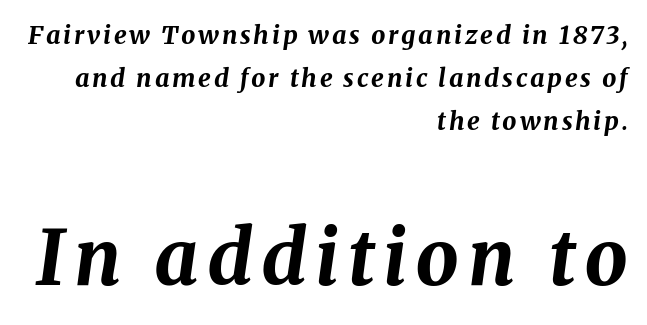
Q: Is the text bold? A: Yes.
Q: Is the text italic (slanted)? A: Yes, it leans right by about 8 degrees.
Q: Is the text underlined? A: No.
Q: How is the paragraph aligned? A: Right-aligned.
Q: Which block of text is set in a larger size, the first (top) or the second (bottom)? A: The second (bottom) one.
Q: Width (condensed, normal, or wide)? A: Normal.
Q: Stroke contrast? A: Medium.
Q: x-height? A: Medium.
Q: Monospaced? A: No.
